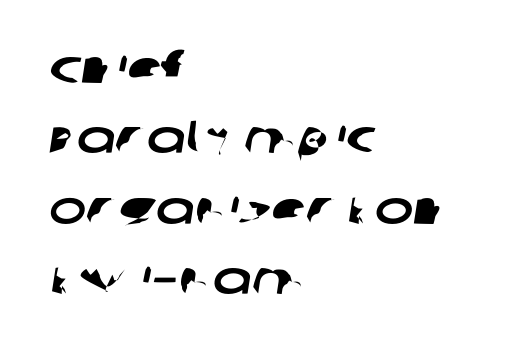
Q: Is the typeface a serif or a sans-serif typeface? A: Sans-serif.
Q: Is the text underlined? A: No.
Q: How is the paragraph aligned? A: Left-aligned.
Q: Is the spacing between letters normal or unusually wide? A: Normal.
Q: Is the spacing between lines tight, normal or loose? A: Normal.
Q: Width (condensed, normal, or wide)? A: Wide.
Q: Stroke contrast? A: Low.
Q: x-height? A: Large.
Q: Monospaced? A: No.
